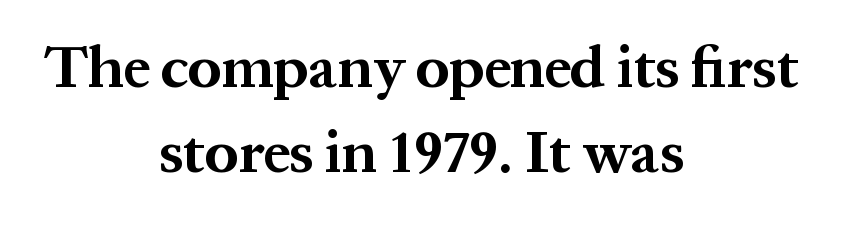
Q: Is the text bold? A: Yes.
Q: Is the text italic (slanted)? A: No, it is upright.
Q: Is the typeface a serif or a sans-serif typeface? A: Serif.
Q: Is the text underlined? A: No.
Q: How is the paragraph aligned? A: Centered.
Q: Is the spacing between letters normal or unusually wide? A: Normal.
Q: Is the spacing between lines tight, normal or loose? A: Normal.
Q: Width (condensed, normal, or wide)? A: Normal.
Q: Stroke contrast? A: Medium.
Q: x-height? A: Medium.
Q: Monospaced? A: No.
